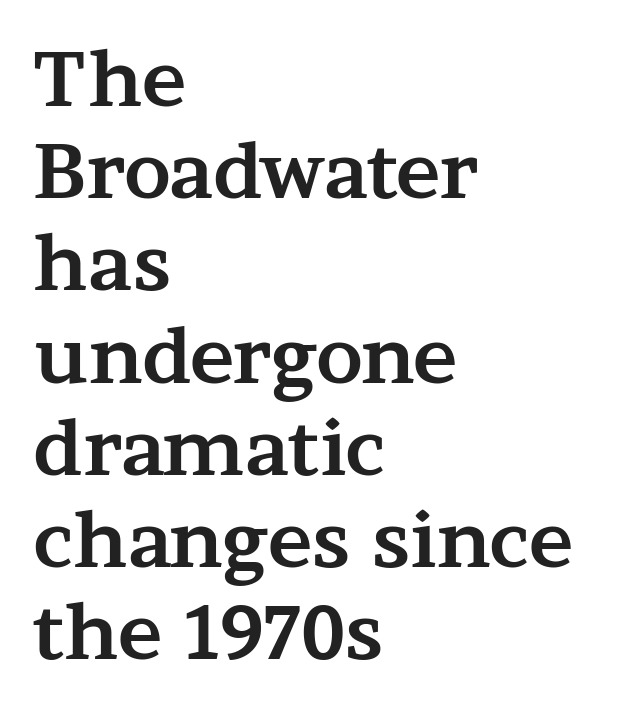
Q: Is the text bold? A: Yes.
Q: Is the text italic (slanted)? A: No, it is upright.
Q: Is the typeface a serif or a sans-serif typeface? A: Serif.
Q: Is the text underlined? A: No.
Q: How is the paragraph aligned? A: Left-aligned.
Q: Is the spacing between letters normal or unusually wide? A: Normal.
Q: Width (condensed, normal, or wide)? A: Wide.
Q: Stroke contrast? A: Medium.
Q: x-height? A: Medium.
Q: Monospaced? A: No.
